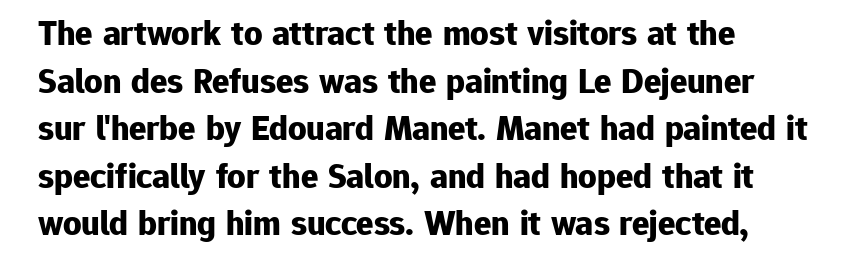
A typesetter would call this zero additional tracking. Heavy-handed strokes throughout: this text is bold. A typesetter would label this face a sans. Nope, not italic — everything's standing straight.
